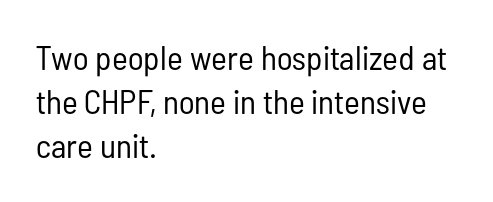
Q: Is the text bold? A: No.
Q: Is the text italic (slanted)? A: No, it is upright.
Q: Is the typeface a serif or a sans-serif typeface? A: Sans-serif.
Q: Is the text underlined? A: No.
Q: How is the paragraph aligned? A: Left-aligned.
Q: Is the spacing between letters normal or unusually wide? A: Normal.
Q: Is the spacing between lines tight, normal or loose? A: Normal.
Q: Width (condensed, normal, or wide)? A: Condensed.
Q: Stroke contrast? A: Low.
Q: x-height? A: Medium.
Q: Monospaced? A: No.
